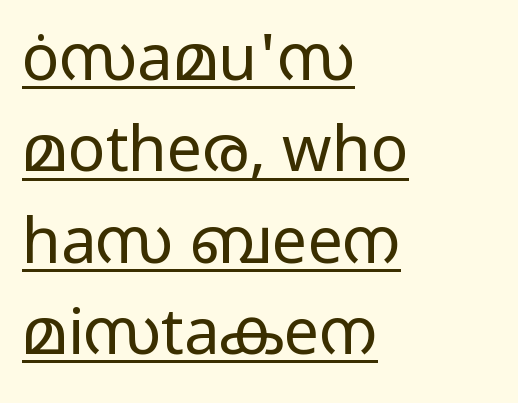
The image shows 63 px regular-weight, wide sans-serif type, upright; set left-aligned, normal line spacing (1.45x), normal letter spacing, underlined; low stroke contrast and a medium x-height.
